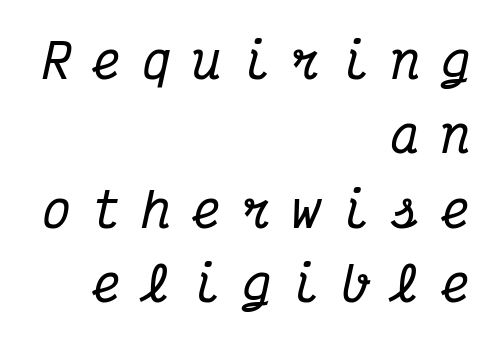
The rag falls on the left side of this text block. This sample has the even, mechanical cadence of fixed-width lettering. Is the type slanted? Yes — the strokes lean at a clear angle. There is plenty of visible air inserted between adjacent glyphs.
